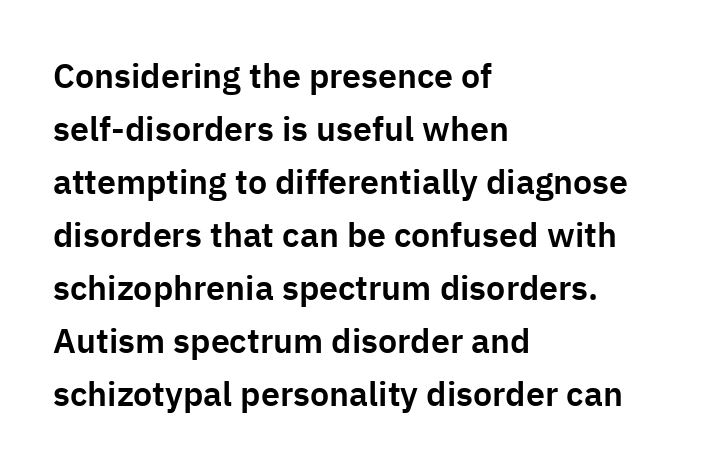
{"serif": "no", "italic": "no", "width": "normal", "stroke_contrast": "low", "x_height": "medium", "monospaced": "no", "underline": "no", "align": "left", "line_spacing": "normal", "line_spacing_ratio": 1.56, "letter_spacing": "normal", "letter_spacing_em": 0.0, "glyph_px": 34}
